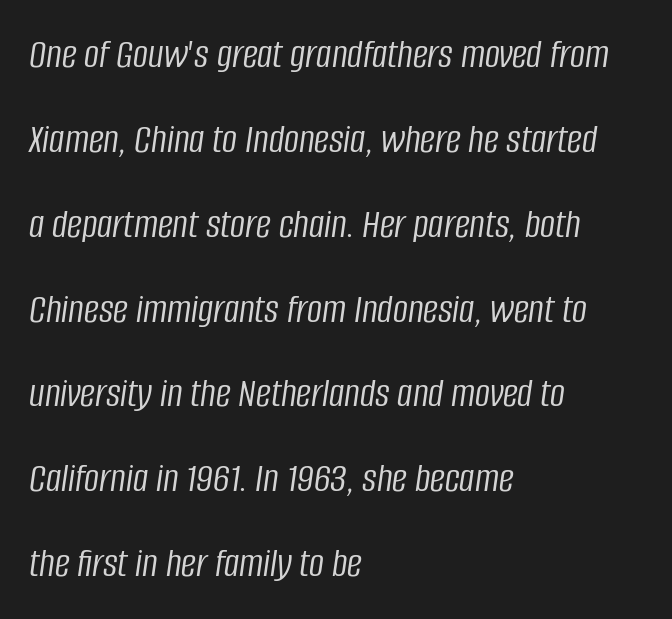
Quick note: underline off. Caption: multi-line text, flush left, ragged right. You could fit nearly another row in the gap between these rows. Compared with typical body copy, the letter spacing here is the same.
